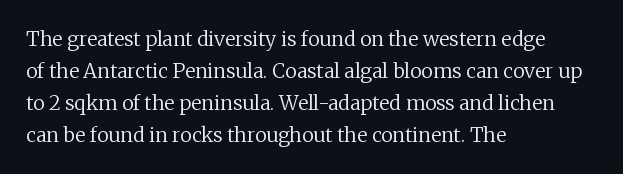
Q: Is the text bold? A: No.
Q: Is the text italic (slanted)? A: No, it is upright.
Q: Is the text underlined? A: No.
Q: How is the paragraph aligned? A: Left-aligned.
Q: Is the spacing between letters normal or unusually wide? A: Normal.
Q: Is the spacing between lines tight, normal or loose? A: Normal.
